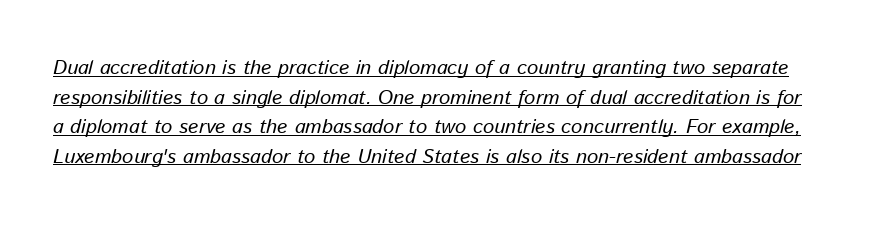
The image shows 20 px text type, italic (leaning right); set normal line spacing (1.48x), normal letter spacing, underlined.
